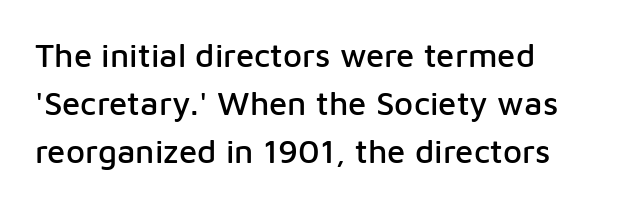
Q: Is the text italic (slanted)? A: No, it is upright.
Q: Is the typeface a serif or a sans-serif typeface? A: Sans-serif.
Q: Is the text underlined? A: No.
Q: How is the paragraph aligned? A: Left-aligned.
Q: Is the spacing between letters normal or unusually wide? A: Normal.
Q: Is the spacing between lines tight, normal or loose? A: Normal.
Q: Width (condensed, normal, or wide)? A: Normal.
Q: Stroke contrast? A: Low.
Q: x-height? A: Medium.
Q: Monospaced? A: No.
